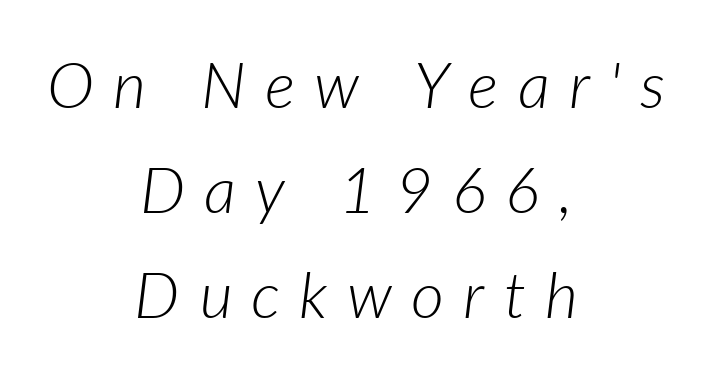
{"italic": "yes", "lean": "right", "slant_degrees": 7, "bold": "no", "weight": "light", "width": "normal", "stroke_contrast": "low", "x_height": "medium", "monospaced": "no", "underline": "no", "align": "center", "line_spacing": "normal", "line_spacing_ratio": 1.64, "letter_spacing": "wide", "letter_spacing_em": 0.3, "glyph_px": 64}
